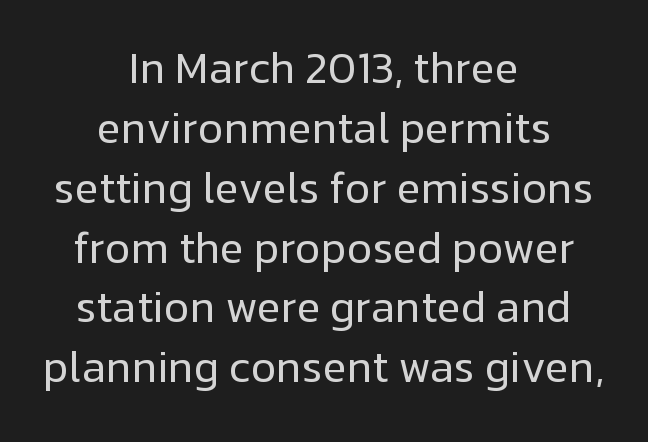
Q: Is the text bold? A: No.
Q: Is the text italic (slanted)? A: No, it is upright.
Q: Is the typeface a serif or a sans-serif typeface? A: Sans-serif.
Q: Is the text underlined? A: No.
Q: How is the paragraph aligned? A: Centered.
Q: Is the spacing between letters normal or unusually wide? A: Normal.
Q: Is the spacing between lines tight, normal or loose? A: Normal.
Q: Width (condensed, normal, or wide)? A: Normal.
Q: Stroke contrast? A: Low.
Q: x-height? A: Medium.
Q: Monospaced? A: No.
